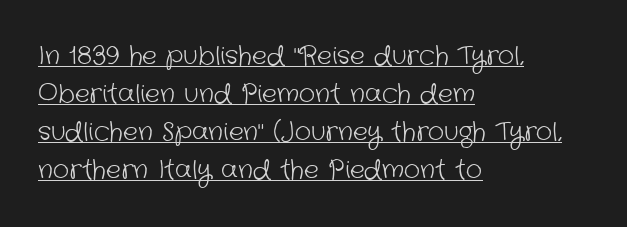
Line spacing here is normal. Heaviness? Minimal to ordinary, like unemphasized prose. Is the letter spacing exaggerated? No — it looks like the ordinary default. The rag falls on the right side of this text block.
